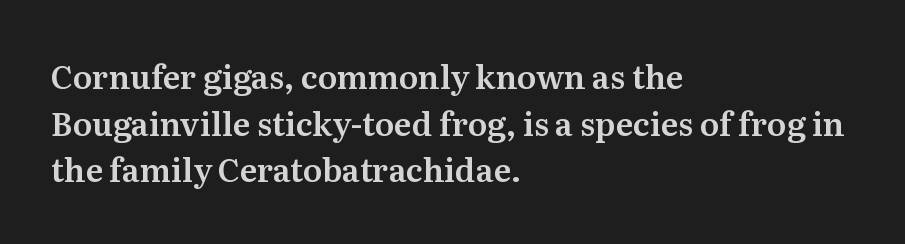
Italic: no, the glyphs are upright roman. Beneath every word, the page is bare. This rendering employs a face with finishing strokes, i.e., a serif. Line starts are locked; line ends wander.
